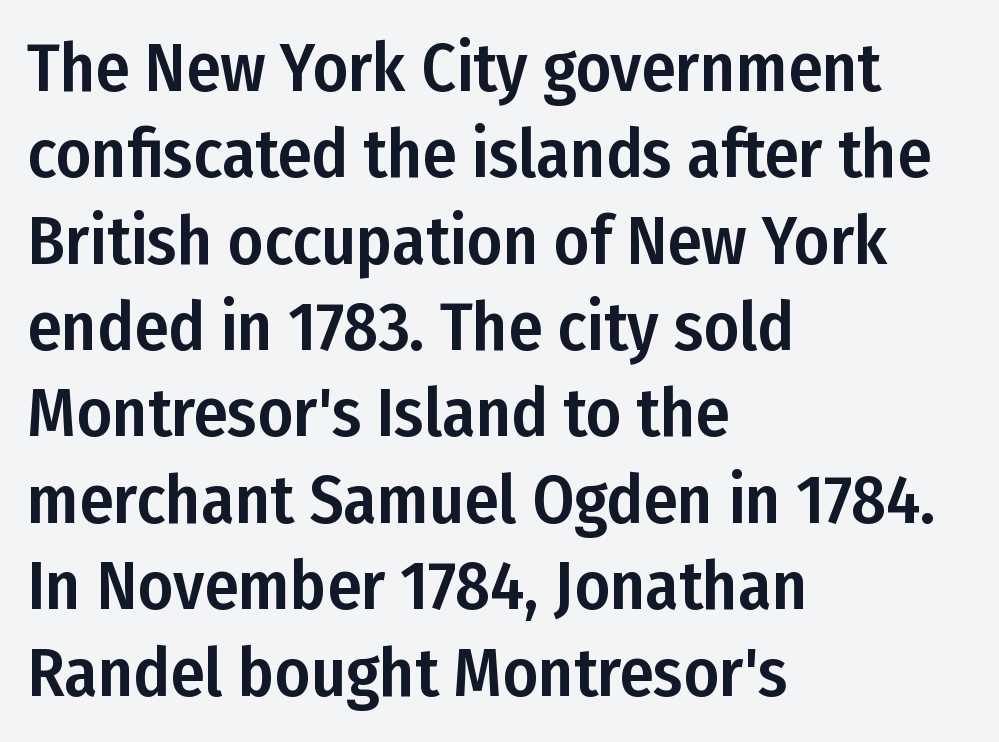
Q: Is the text italic (slanted)? A: No, it is upright.
Q: Is the typeface a serif or a sans-serif typeface? A: Sans-serif.
Q: Is the text underlined? A: No.
Q: How is the paragraph aligned? A: Left-aligned.
Q: Is the spacing between letters normal or unusually wide? A: Normal.
Q: Is the spacing between lines tight, normal or loose? A: Normal.
Q: Width (condensed, normal, or wide)? A: Condensed.
Q: Stroke contrast? A: Low.
Q: x-height? A: Medium.
Q: Monospaced? A: No.
